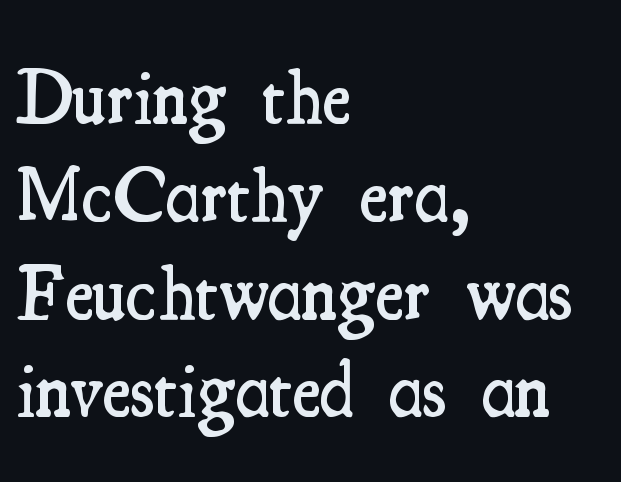
The passage shown is typeset with a serif family. Students, this is semibold: more ink than regular, less than bold. The type sits square on the baseline with zero lean. Nobody touched the tracking dial on this one.
